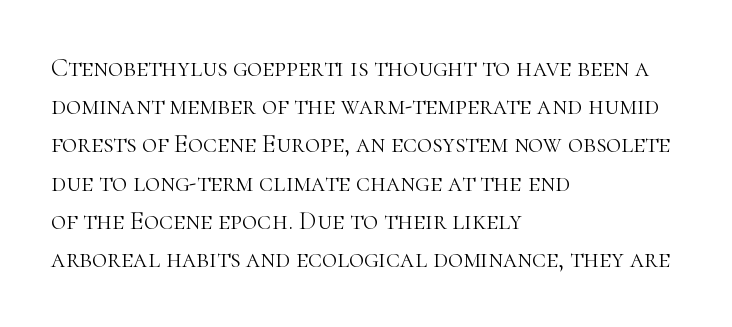
{"italic": "no", "bold": "no", "underline": "no", "align": "left", "line_spacing": "normal", "line_spacing_ratio": 1.47, "letter_spacing": "normal", "letter_spacing_em": 0.0, "glyph_px": 26}
